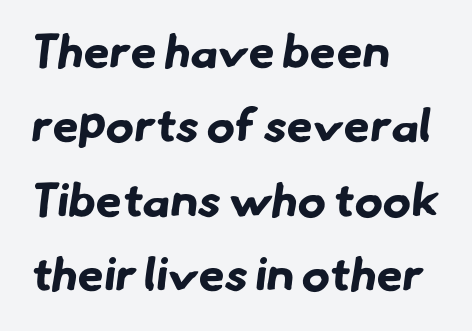
The image shows 47 px bold sans-serif type; set left-aligned, normal line spacing (1.58x), normal letter spacing, not underlined; low stroke contrast and a small x-height.
